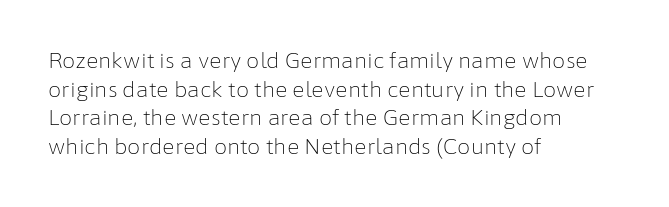
Q: Is the text bold? A: No.
Q: Is the text italic (slanted)? A: No, it is upright.
Q: Is the text underlined? A: No.
Q: How is the paragraph aligned? A: Left-aligned.
Q: Is the spacing between letters normal or unusually wide? A: Normal.
Q: Is the spacing between lines tight, normal or loose? A: Normal.
